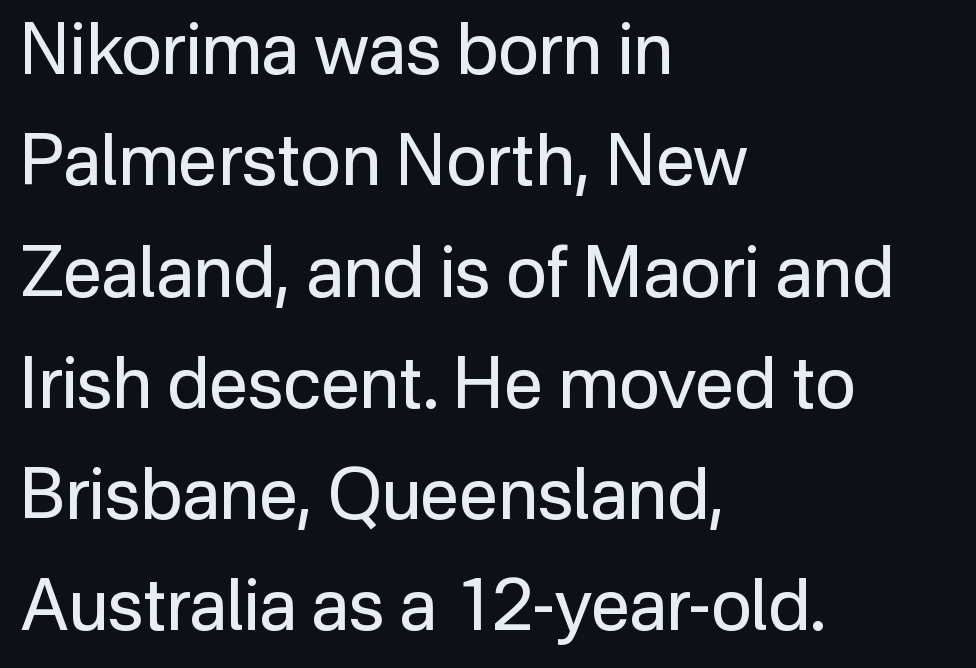
Q: Is the text bold? A: No.
Q: Is the text italic (slanted)? A: No, it is upright.
Q: Is the typeface a serif or a sans-serif typeface? A: Sans-serif.
Q: Is the text underlined? A: No.
Q: How is the paragraph aligned? A: Left-aligned.
Q: Is the spacing between letters normal or unusually wide? A: Normal.
Q: Is the spacing between lines tight, normal or loose? A: Normal.
Q: Width (condensed, normal, or wide)? A: Normal.
Q: Stroke contrast? A: Low.
Q: x-height? A: Medium.
Q: Monospaced? A: No.
